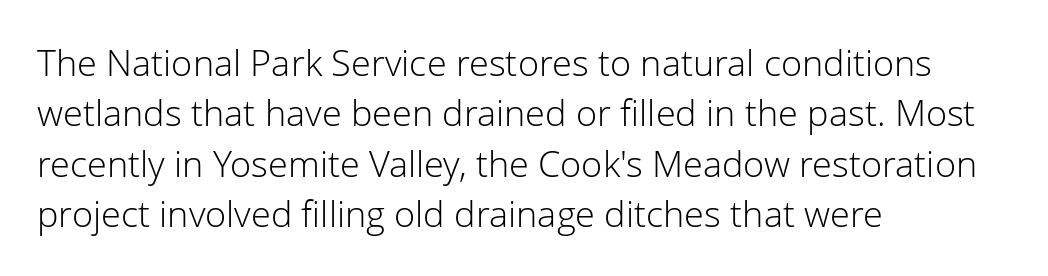
{"serif": "no", "italic": "no", "bold": "no", "weight": "light", "width": "normal", "stroke_contrast": "low", "x_height": "medium", "monospaced": "no", "underline": "no", "align": "left", "line_spacing": "normal", "line_spacing_ratio": 1.4, "letter_spacing": "normal", "letter_spacing_em": 0.0, "glyph_px": 36}
